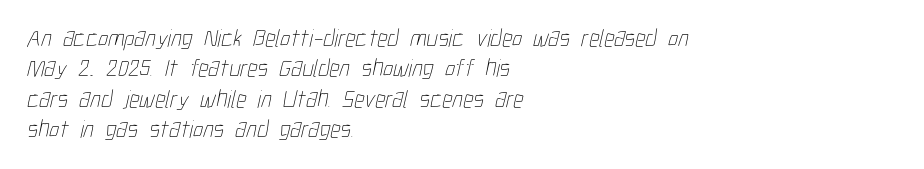
{"bold": "no", "underline": "no", "align": "left", "line_spacing_ratio": 1.22, "letter_spacing": "normal", "letter_spacing_em": 0.0, "glyph_px": 25}
